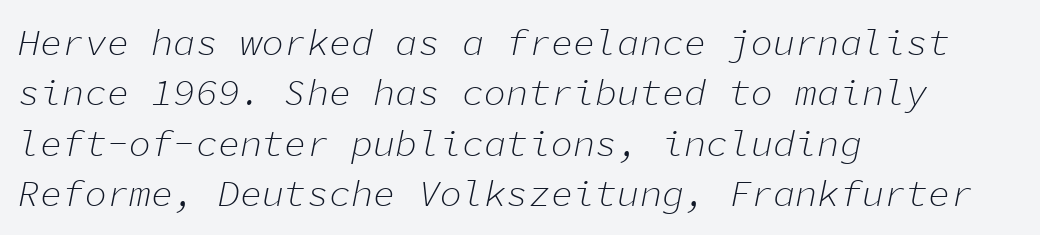
Q: Is the text bold? A: No.
Q: Is the text italic (slanted)? A: Yes, it leans right by about 11 degrees.
Q: Is the text underlined? A: No.
Q: How is the paragraph aligned? A: Left-aligned.
Q: Is the spacing between letters normal or unusually wide? A: Normal.
Q: Is the spacing between lines tight, normal or loose? A: Normal.
Q: Width (condensed, normal, or wide)? A: Normal.
Q: Stroke contrast? A: Low.
Q: x-height? A: Medium.
Q: Monospaced? A: Yes.
